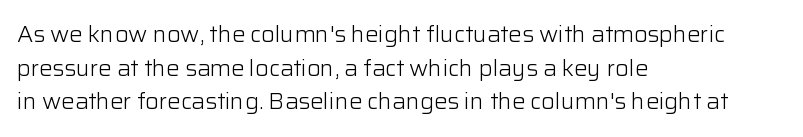
Q: Is the text bold? A: No.
Q: Is the text italic (slanted)? A: No, it is upright.
Q: Is the text underlined? A: No.
Q: How is the paragraph aligned? A: Left-aligned.
Q: Is the spacing between letters normal or unusually wide? A: Normal.
Q: Is the spacing between lines tight, normal or loose? A: Normal.
